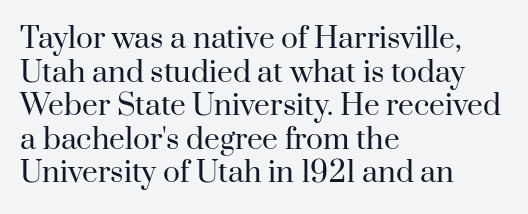
Q: Is the text bold? A: No.
Q: Is the text italic (slanted)? A: No, it is upright.
Q: Is the typeface a serif or a sans-serif typeface? A: Serif.
Q: Is the text underlined? A: No.
Q: How is the paragraph aligned? A: Left-aligned.
Q: Is the spacing between letters normal or unusually wide? A: Normal.
Q: Width (condensed, normal, or wide)? A: Normal.
Q: Stroke contrast? A: High.
Q: x-height? A: Small.
Q: Monospaced? A: No.
